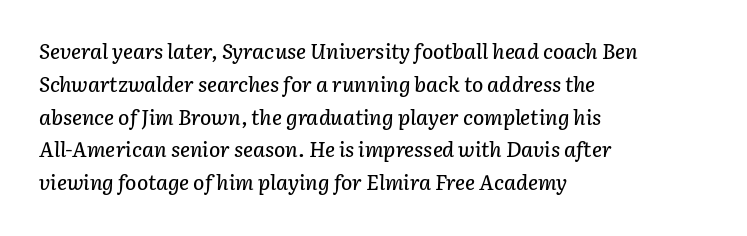
Characters follow at the spacing the type designer built in. Does the copy run flush right? No — it runs flush left. Summary of vertical rhythm: regular, with standard interline spacing. Descenders are the only things crossing below the line. The passage shown leans; its letterforms are oblique.
